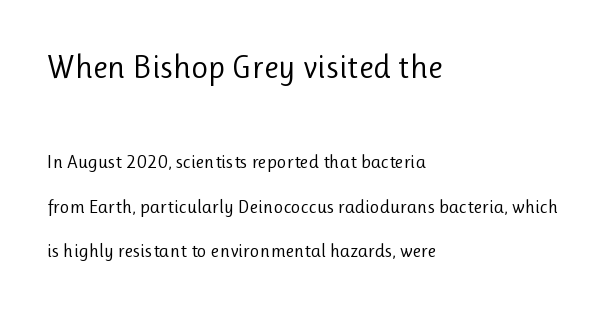
The image shows 33 px regular-weight sans-serif type, upright; set left-aligned, loose line spacing (2.33x), normal letter spacing, not underlined; the first (top) block is 1.74x larger; low stroke contrast and a medium x-height.
